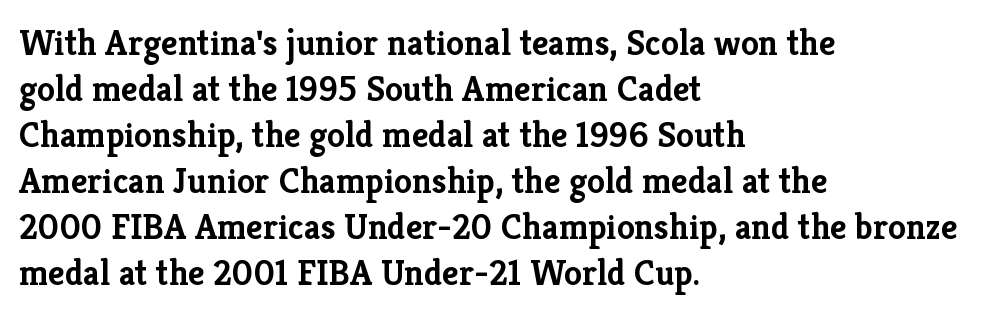
Q: Is the text bold? A: Yes.
Q: Is the text italic (slanted)? A: No, it is upright.
Q: Is the typeface a serif or a sans-serif typeface? A: Serif.
Q: Is the text underlined? A: No.
Q: How is the paragraph aligned? A: Left-aligned.
Q: Is the spacing between letters normal or unusually wide? A: Normal.
Q: Is the spacing between lines tight, normal or loose? A: Normal.
Q: Width (condensed, normal, or wide)? A: Normal.
Q: Stroke contrast? A: Low.
Q: x-height? A: Medium.
Q: Monospaced? A: No.
